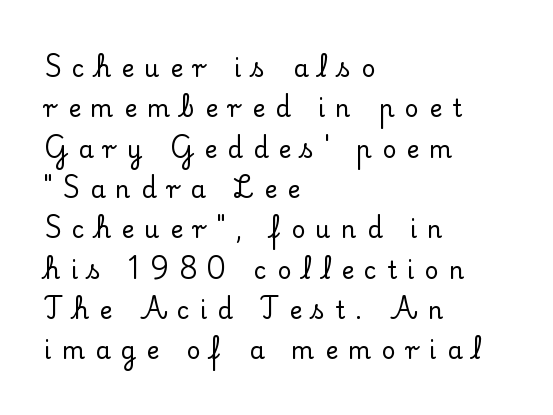
The image shows 24 px text type, upright; set left-aligned, normal line spacing (1.68x), unusually wide letter spacing (+0.43 em), not underlined.
